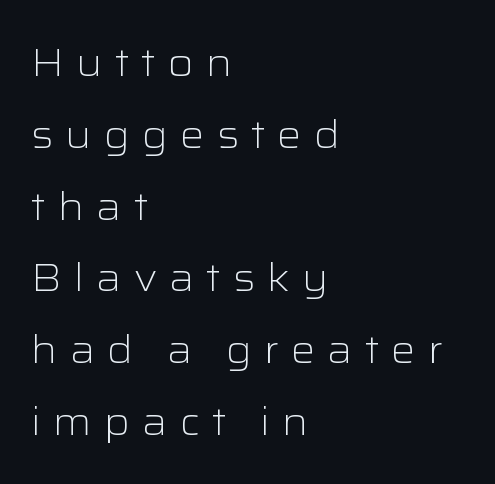
{"serif": "no", "italic": "no", "bold": "no", "weight": "light", "width": "wide", "stroke_contrast": "low", "x_height": "medium", "monospaced": "no", "underline": "no", "align": "left", "line_spacing_ratio": 1.84, "letter_spacing": "wide", "letter_spacing_em": 0.3, "glyph_px": 39}
